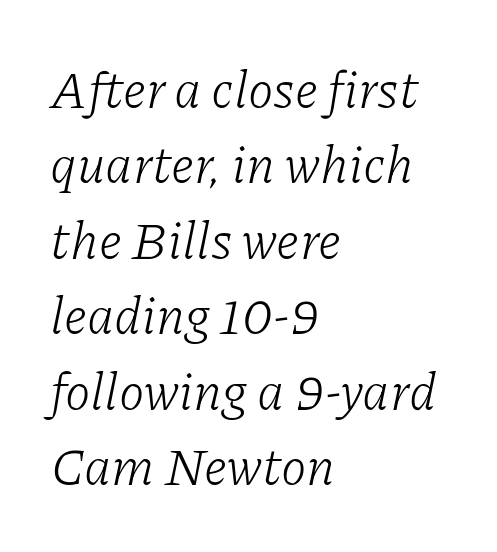
Q: Is the text bold? A: No.
Q: Is the text italic (slanted)? A: Yes, it leans right by about 11 degrees.
Q: Is the typeface a serif or a sans-serif typeface? A: Serif.
Q: Is the text underlined? A: No.
Q: How is the paragraph aligned? A: Left-aligned.
Q: Is the spacing between letters normal or unusually wide? A: Normal.
Q: Is the spacing between lines tight, normal or loose? A: Normal.
Q: Width (condensed, normal, or wide)? A: Normal.
Q: Stroke contrast? A: Low.
Q: x-height? A: Medium.
Q: Monospaced? A: No.
